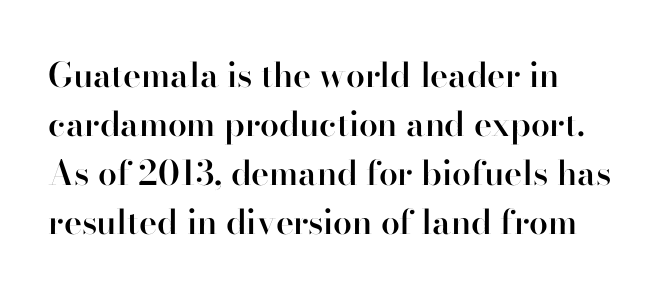
Plain, unruled lines of type. Regarding serifs, this sample does without them. The passage shown has conventional tracking throughout. A fair bit of extra ink — the face is semibold, not bold. How would I describe the line gaps? Plain and ordinary. The compositor pushed each line to the left boundary.
